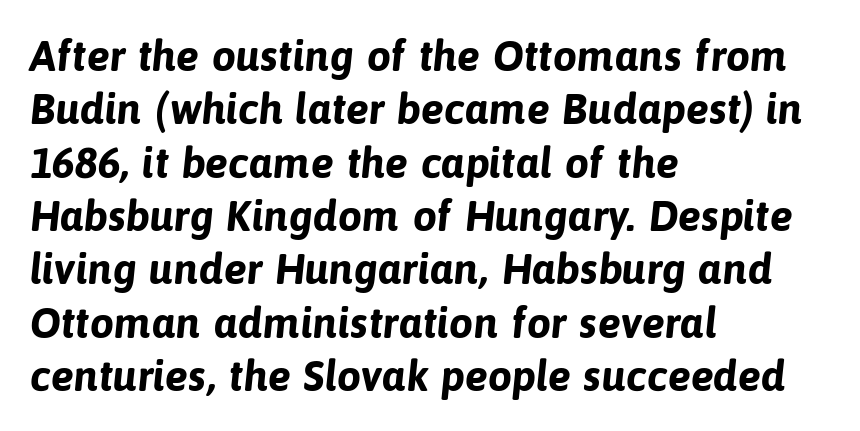
Q: Is the text bold? A: Yes.
Q: Is the typeface a serif or a sans-serif typeface? A: Sans-serif.
Q: Is the text underlined? A: No.
Q: How is the paragraph aligned? A: Left-aligned.
Q: Is the spacing between letters normal or unusually wide? A: Normal.
Q: Width (condensed, normal, or wide)? A: Normal.
Q: Stroke contrast? A: Low.
Q: x-height? A: Medium.
Q: Monospaced? A: No.
